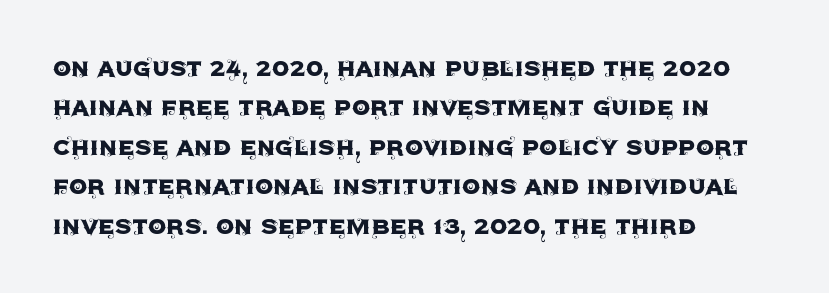
The image shows 29 px sans-serif type, upright; set left-aligned, normal line spacing (1.36x), normal letter spacing, not underlined; a large x-height.
